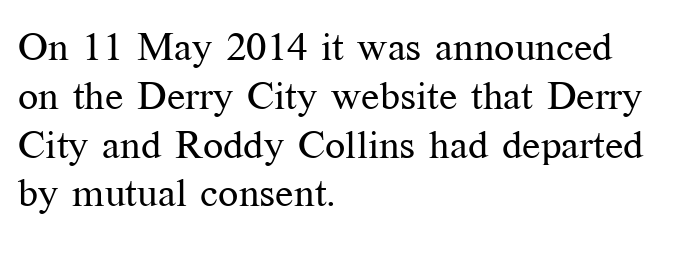
{"serif": "yes", "italic": "no", "bold": "no", "weight": "regular", "width": "normal", "stroke_contrast": "medium", "x_height": "medium", "monospaced": "no", "underline": "no", "align": "left", "line_spacing_ratio": 1.22, "letter_spacing": "normal", "letter_spacing_em": 0.0, "glyph_px": 40}
